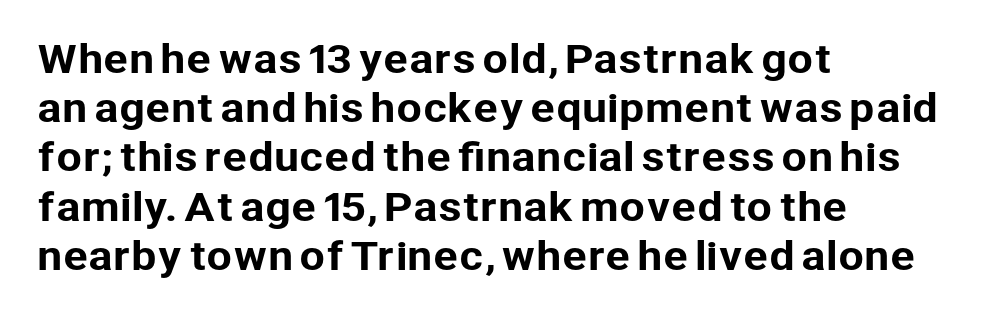
{"serif": "no", "italic": "no", "width": "normal", "stroke_contrast": "low", "x_height": "medium", "monospaced": "no", "underline": "no", "align": "left", "line_spacing": "normal", "line_spacing_ratio": 1.33, "letter_spacing": "normal", "letter_spacing_em": 0.0, "glyph_px": 37}
